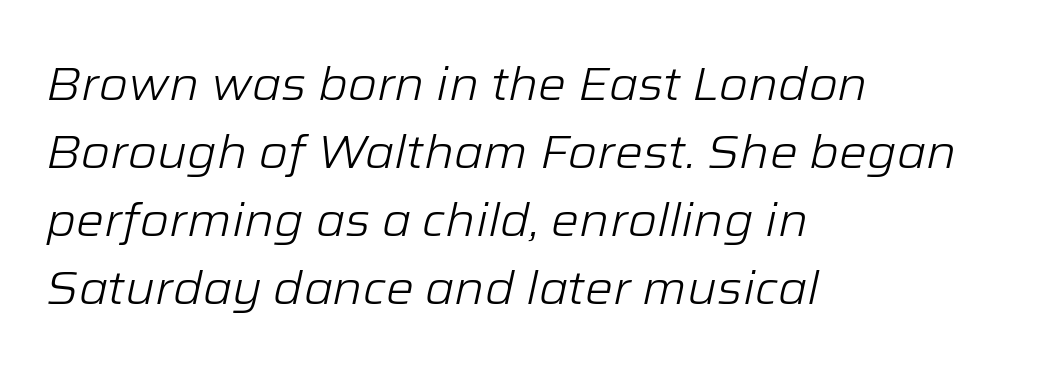
Q: Is the text bold? A: No.
Q: Is the text italic (slanted)? A: Yes, it leans right by about 12 degrees.
Q: Is the text underlined? A: No.
Q: How is the paragraph aligned? A: Left-aligned.
Q: Is the spacing between letters normal or unusually wide? A: Normal.
Q: Is the spacing between lines tight, normal or loose? A: Normal.
Q: Width (condensed, normal, or wide)? A: Normal.
Q: Stroke contrast? A: Low.
Q: x-height? A: Medium.
Q: Monospaced? A: No.
